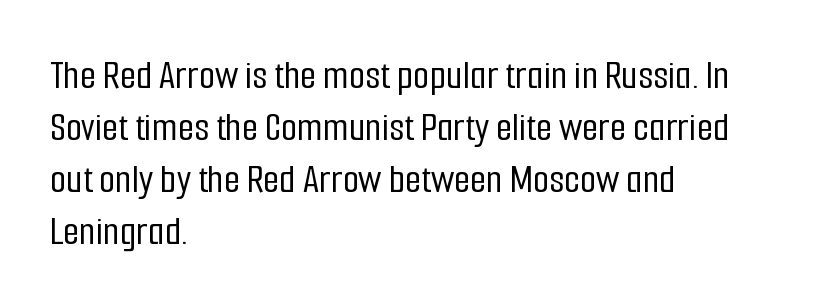
Compared with a centered layout, this one pins lines to the left instead. You could call the tracking neutral — neither tight nor loose. Posture: upright roman. Letters rest on an invisible, unmarked baseline. You could not count columns in this text — the font is proportionally spaced.
